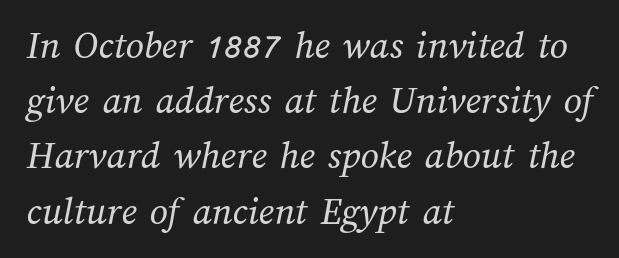
Q: Is the text bold? A: No.
Q: Is the text underlined? A: No.
Q: How is the paragraph aligned? A: Left-aligned.
Q: Is the spacing between letters normal or unusually wide? A: Normal.
Q: Is the spacing between lines tight, normal or loose? A: Normal.
Q: Width (condensed, normal, or wide)? A: Normal.
Q: Stroke contrast? A: Medium.
Q: x-height? A: Medium.
Q: Monospaced? A: No.
